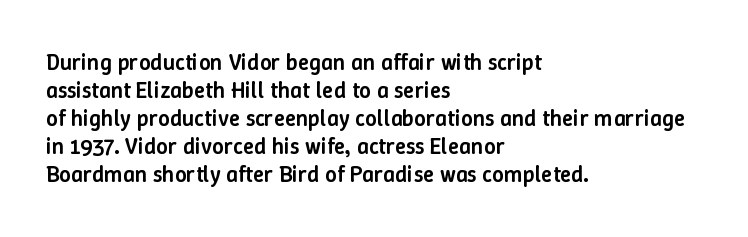
Alignment: flush left. Short note: letters normally spaced. The space directly below the letters is spotless. It's the straight-up-and-down kind of type. Stroke thickness is moderately raised; the sample reads as semibold.
